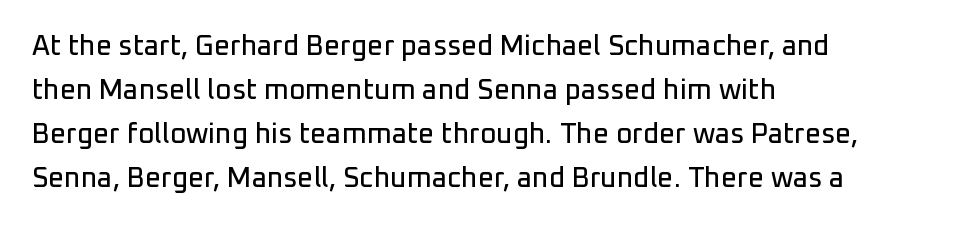
A typesetter would mark this as roman, not italic. The tracking reads as untouched default to a designer's eye. Compared with typical paragraphs, the rows here are spaced about the same. Examine the stroke ends and you'll find no serifs. Plain, unruled lines of type. The ragged edge is on the right, which tells us the setting is flush left.
